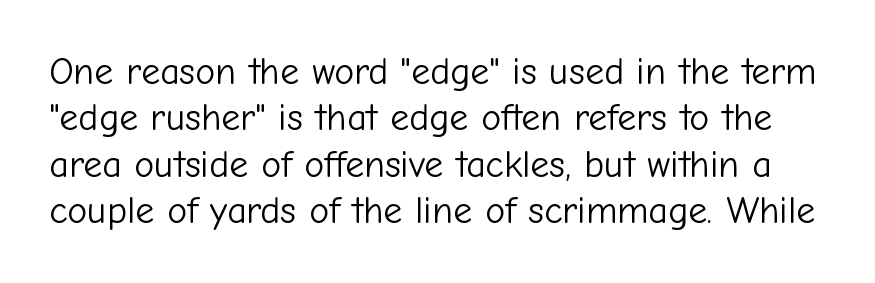
The specimen reads as upright at a glance. Regarding serifs, this sample does without them. The passage shown is typed in a proportional face where columns would drift. Is this a heavy cut? Hardly; it is regular or lighter. No extra tracking has been applied to these lines.
